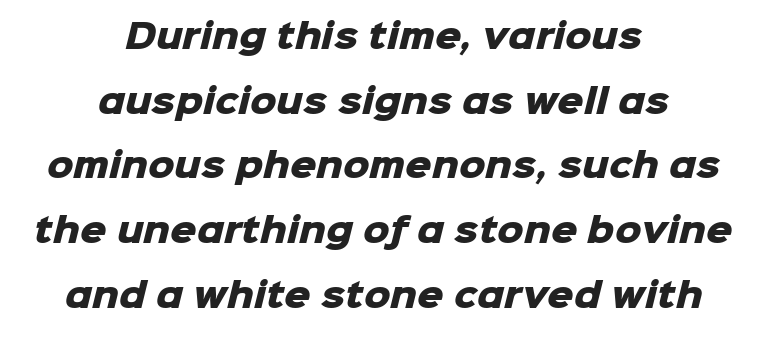
A full-strength bold gives these letters their thick strokes. This rendering leaves character spacing at its baseline value. Underlining? Definitely not there. Each letter keeps its own natural width here, so spacing adapts to shape.
